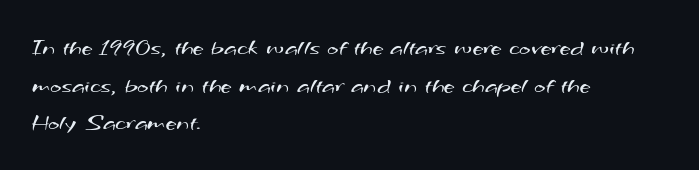
Layout note: lines flush left. The zone under the glyphs is completely vacant. Characters follow at the spacing the type designer built in. The vertical gap from one line to the next is medium. Weight: not bold — regular or lighter.
